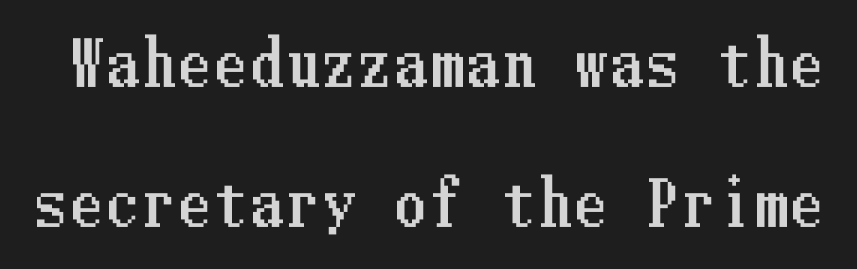
Tall strokes in this sample are plumb rather than angled. The strip under each line holds only bare page. These lines stand farther apart than default settings would place them.
